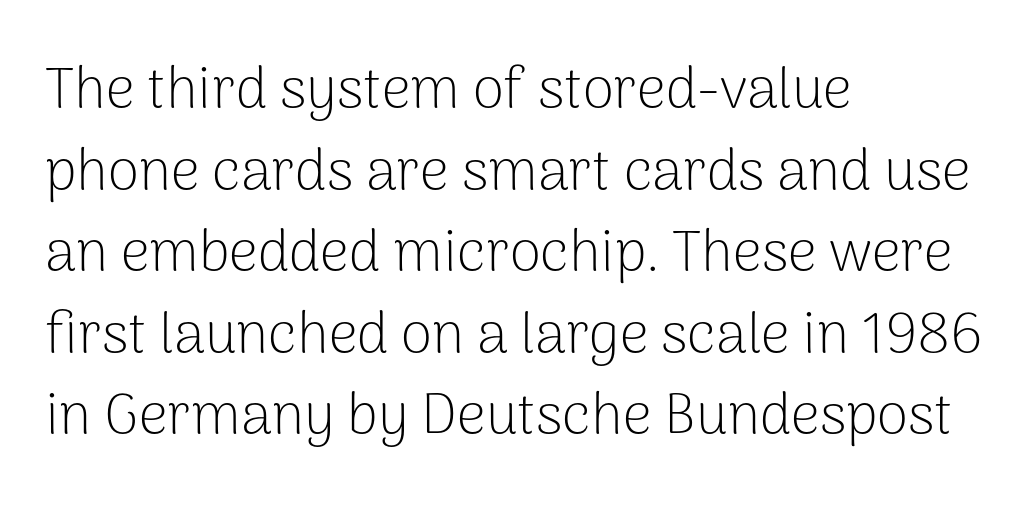
{"serif": "no", "italic": "no", "bold": "no", "weight": "light", "width": "normal", "stroke_contrast": "low", "x_height": "medium", "monospaced": "no", "underline": "no", "align": "left", "line_spacing": "normal", "line_spacing_ratio": 1.43, "letter_spacing": "normal", "letter_spacing_em": 0.0, "glyph_px": 57}
